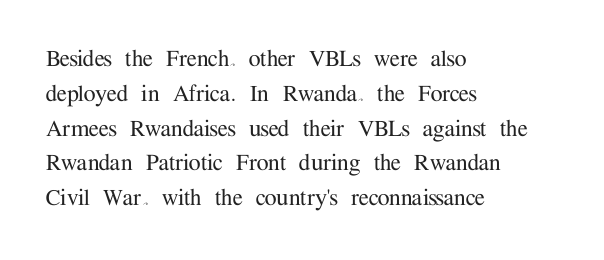
Q: Is the text italic (slanted)? A: No, it is upright.
Q: Is the text underlined? A: No.
Q: How is the paragraph aligned? A: Left-aligned.
Q: Is the spacing between letters normal or unusually wide? A: Normal.
Q: Is the spacing between lines tight, normal or loose? A: Normal.
